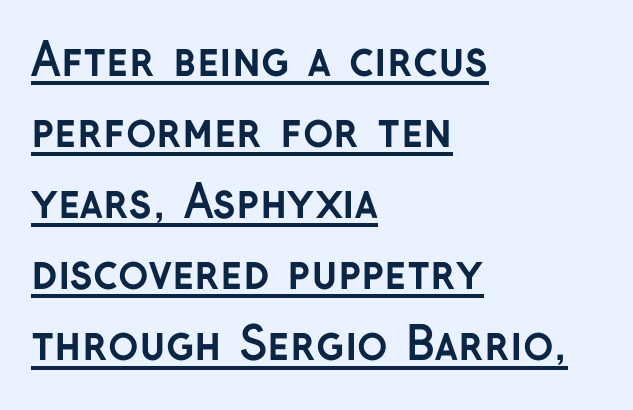
The lines in this sample share a left origin and differ only in where they stop. Compared with an ordinary text face, these strokes are far heavier — a full bold. Successive baselines arrive at the customary interval. The letters carry no serifs — their stems end cleanly without finishing strokes.
